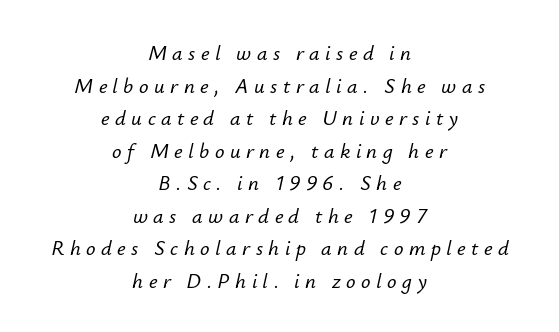
{"italic": "yes", "lean": "right", "slant_degrees": 12, "underline": "no", "align": "center", "line_spacing": "normal", "line_spacing_ratio": 1.55, "letter_spacing": "wide", "letter_spacing_em": 0.26, "glyph_px": 21}
